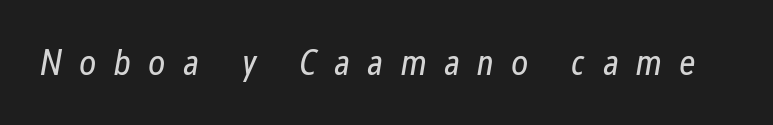
The image shows 37 px regular-weight, condensed type, italic (leaning right); set unusually wide letter spacing (+0.46 em), not underlined; low stroke contrast and a medium x-height.
